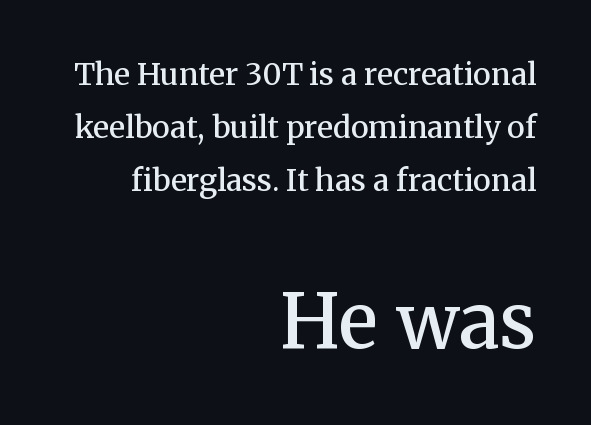
The image shows 75 px semibold serif type, upright; set right-aligned, line spacing 1.77x, normal letter spacing, not underlined; the second (bottom) block is 2.5x larger; medium stroke contrast and a medium x-height.
